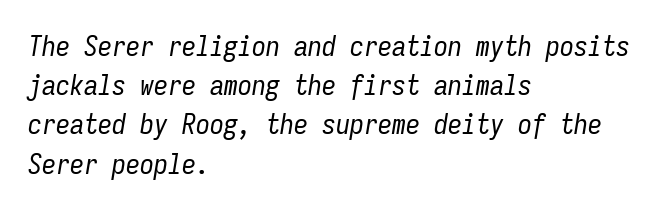
Stems and bowls with no extra thickness — not bold. Honestly, the row spacing looks completely unremarkable. Every character here occupies the same horizontal width, giving the sample a typewriter-like rhythm. Tracking here is standard; glyphs follow each other at the usual distance.
